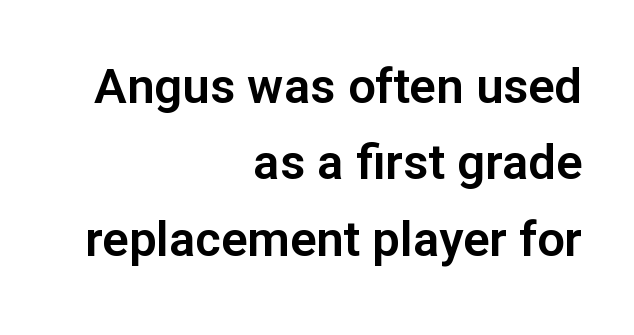
A flush-right, rag-left setting is used for this passage. Character widths vary here, with narrow letters taking less room than wide ones. Nobody drew a line under any word here. Tall strokes in this sample are plumb rather than angled.
